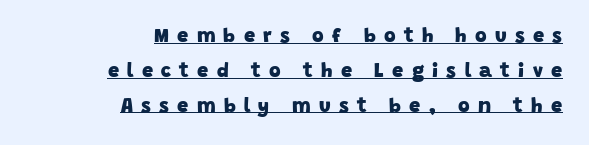
The font is running at its bold setting. The tracking jumps out immediately: characters are airy and widely separated. In CSS terms this would be text-align: right. The face used here appears with an underline applied.
